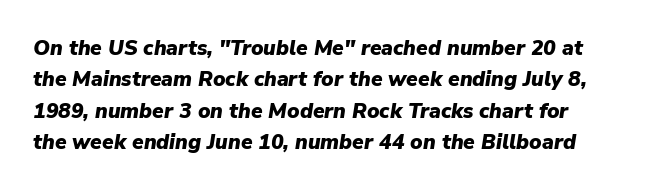
Default kerning and tracking; the words read as compact shapes. Caption: bold face, heavy strokes. Horizontal bands of white between lines are of average thickness. Type without underlining. An italicized treatment has been applied to the whole sample.
